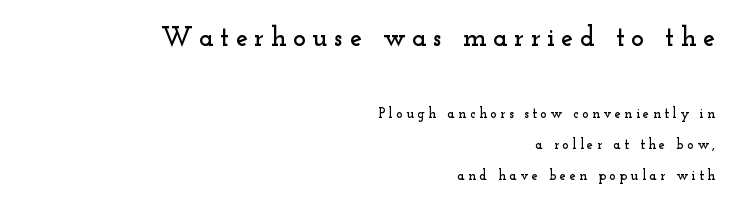
{"italic": "no", "underline": "no", "align": "right", "line_spacing": "loose", "line_spacing_ratio": 2.23, "letter_spacing": "wide", "letter_spacing_em": 0.24, "larger_block": "first", "size_ratio": 1.93, "glyph_px": 27}
